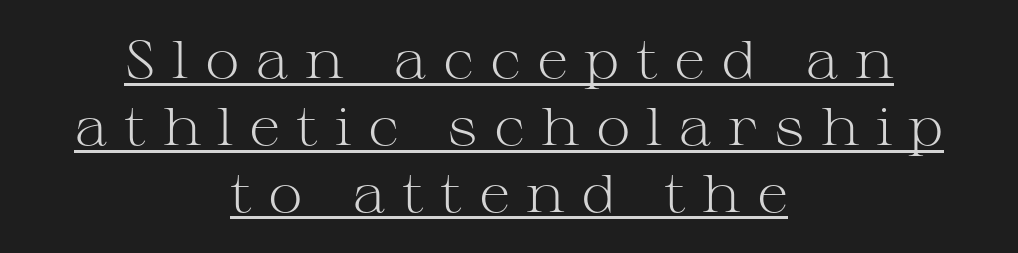
{"serif": "yes", "italic": "no", "bold": "no", "weight": "light", "width": "wide", "stroke_contrast": "medium", "x_height": "medium", "monospaced": "no", "underline": "yes", "align": "center", "line_spacing": "normal", "line_spacing_ratio": 1.26, "letter_spacing": "wide", "letter_spacing_em": 0.3, "glyph_px": 53}
